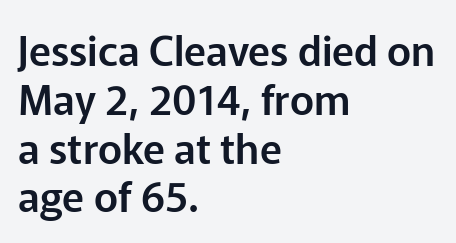
{"serif": "no", "italic": "no", "width": "normal", "stroke_contrast": "low", "x_height": "medium", "monospaced": "no", "underline": "no", "align": "left", "line_spacing_ratio": 1.19, "letter_spacing": "normal", "letter_spacing_em": 0.0, "glyph_px": 41}
